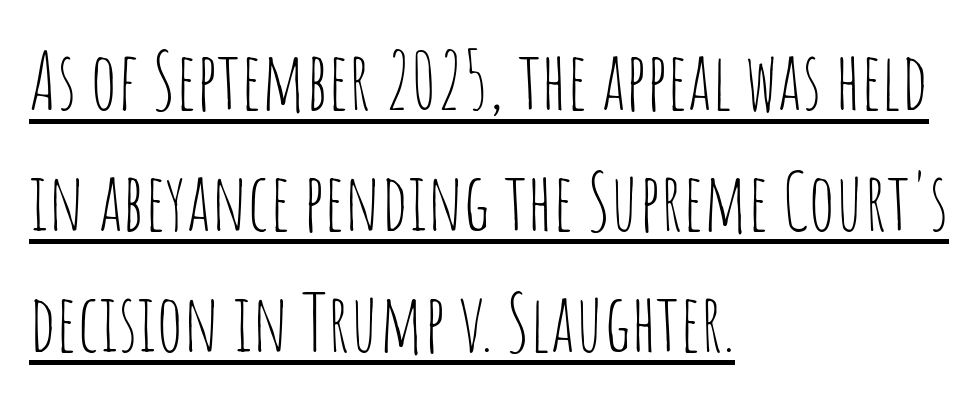
Q: Is the text bold? A: No.
Q: Is the text italic (slanted)? A: No, it is upright.
Q: Is the typeface a serif or a sans-serif typeface? A: Sans-serif.
Q: Is the text underlined? A: Yes.
Q: How is the paragraph aligned? A: Left-aligned.
Q: Is the spacing between letters normal or unusually wide? A: Normal.
Q: Is the spacing between lines tight, normal or loose? A: Normal.
Q: Width (condensed, normal, or wide)? A: Condensed.
Q: Stroke contrast? A: Low.
Q: x-height? A: Large.
Q: Monospaced? A: No.
